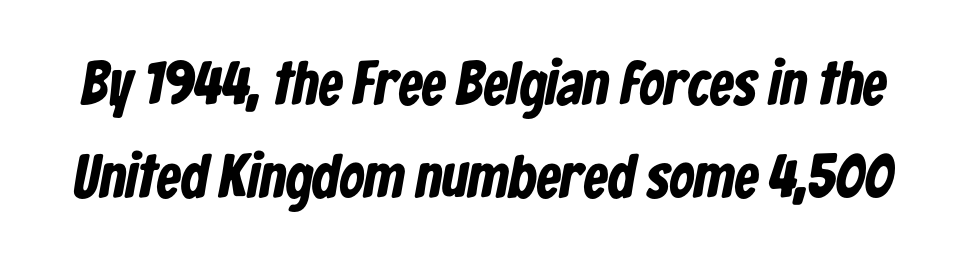
Each letter keeps its own natural width here, so spacing adapts to shape. How would I describe the line gaps? Plain and ordinary. The passage shown is typeset with a sans-serif family. Nobody touched the tracking dial on this one. Chunky letters — that's bold for sure. Letters rest on an invisible, unmarked baseline.
